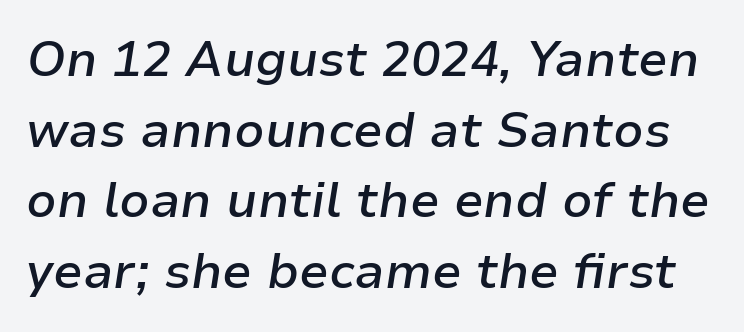
Regular leading. Short note: letters normally spaced. The rendering uses natural spacing where letterforms have individual widths. Lines of text with bare space underneath. A somewhat darkened texture: the type is semibold rather than bold. The whole block is typeset with a tilt.
